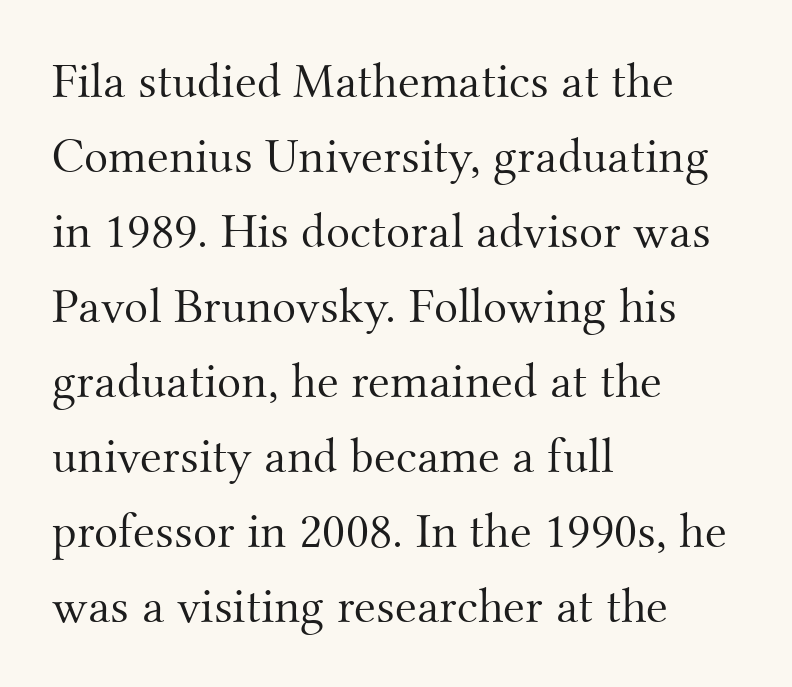
Line starts are locked; line ends wander. The gap between lines stays unmarked. Designer's note — italics off, roman on. These lines sit exactly where default settings would place them.
